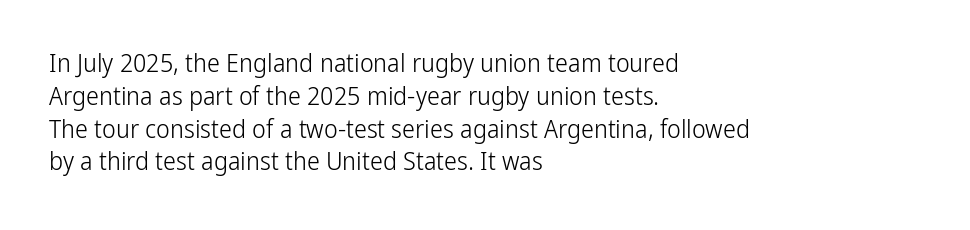
The image shows 26 px text type, upright; set left-aligned, normal line spacing (1.26x), normal letter spacing, not underlined.
